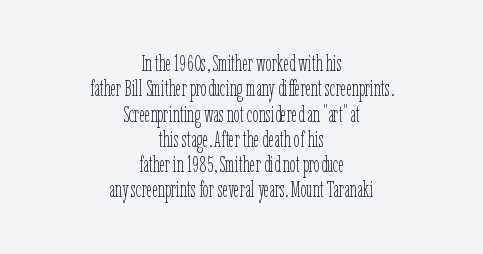
The image shows 22 px text type, upright; set centered, tight line spacing (1.15x), normal letter spacing, not underlined.
